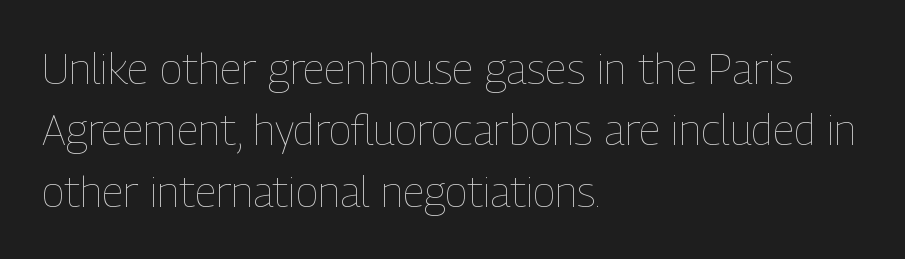
The image shows 43 px thin, condensed type, upright; set left-aligned, normal line spacing (1.43x), normal letter spacing, not underlined; low stroke contrast and a medium x-height.
